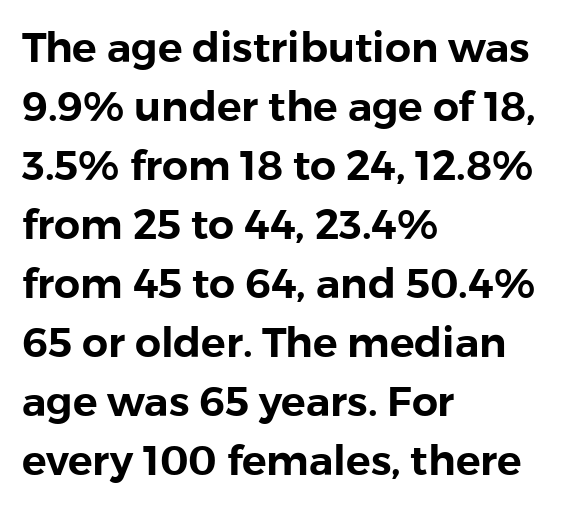
The image shows 41 px sans-serif type, upright; set left-aligned, normal line spacing (1.44x), normal letter spacing, not underlined; low stroke contrast and a medium x-height.
